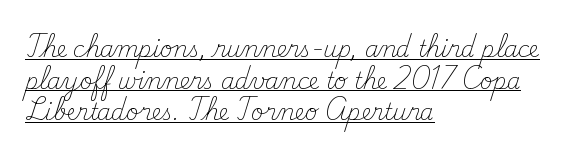
{"bold": "no", "underline": "yes", "align": "left", "line_spacing": "normal", "line_spacing_ratio": 1.44, "letter_spacing": "normal", "letter_spacing_em": 0.0, "glyph_px": 22}
